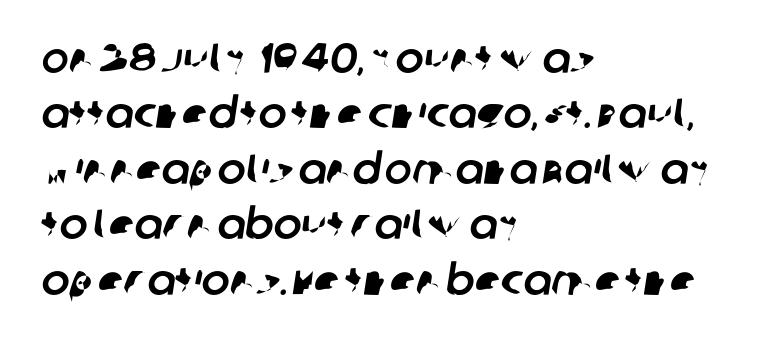
Q: Is the typeface a serif or a sans-serif typeface? A: Sans-serif.
Q: Is the text underlined? A: No.
Q: How is the paragraph aligned? A: Left-aligned.
Q: Is the spacing between letters normal or unusually wide? A: Normal.
Q: Is the spacing between lines tight, normal or loose? A: Normal.
Q: Width (condensed, normal, or wide)? A: Normal.
Q: Stroke contrast? A: Low.
Q: x-height? A: Large.
Q: Monospaced? A: No.
